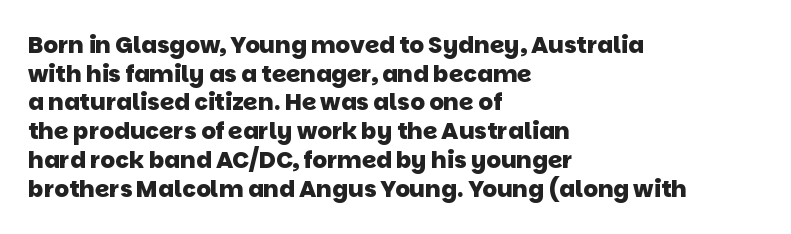
{"bold": "yes", "underline": "no", "align": "left", "line_spacing": "normal", "line_spacing_ratio": 1.25, "letter_spacing": "normal", "letter_spacing_em": 0.0, "glyph_px": 23}
